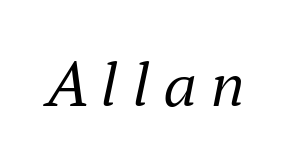
The image shows 67 px regular-weight serif type, italic (leaning right); set unusually wide letter spacing (+0.2 em), not underlined; medium stroke contrast and a small x-height.
